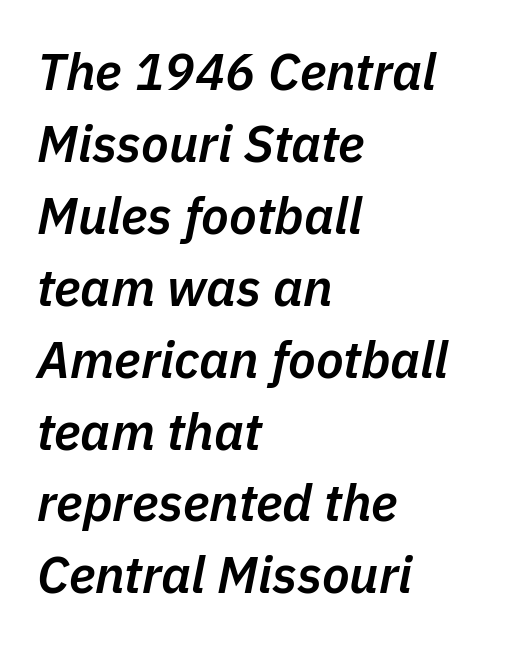
Slant detected: the letters are inclined. Think of a printed novel: that variable character pitch is what you see here. A normal amount of white space separates one row of letters from the next. The space directly below the letters is spotless. Typesetter's note: demi weight, one step under bold. The letters sit at their default tracking, neither squeezed nor spread.
